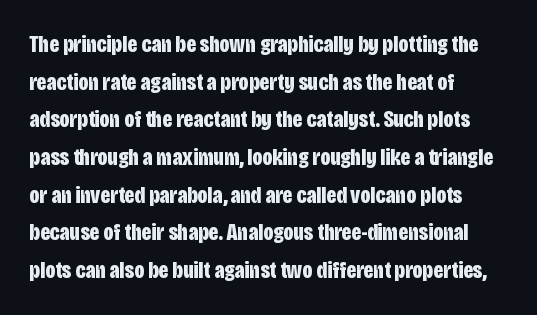
Q: Is the text bold? A: Yes.
Q: Is the text italic (slanted)? A: No, it is upright.
Q: Is the text underlined? A: No.
Q: How is the paragraph aligned? A: Left-aligned.
Q: Is the spacing between letters normal or unusually wide? A: Normal.
Q: Is the spacing between lines tight, normal or loose? A: Normal.
